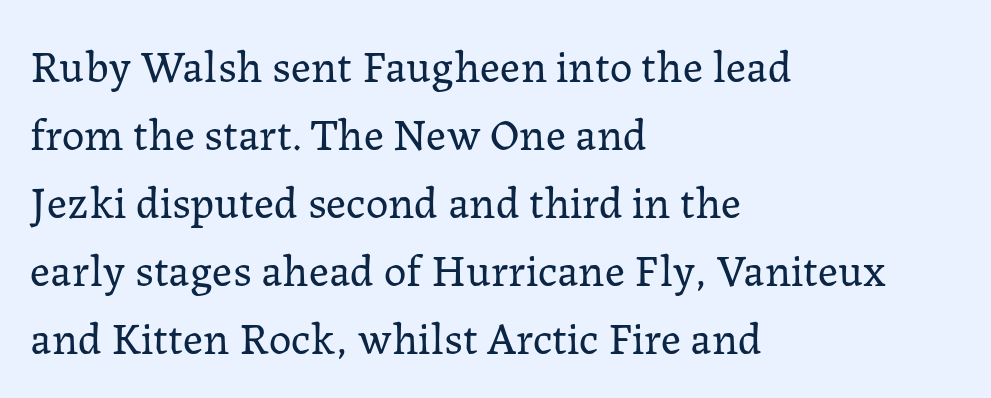
The image shows 45 px regular-weight serif type, upright; set left-aligned, normal line spacing (1.51x), normal letter spacing, not underlined; low stroke contrast and a medium x-height.
